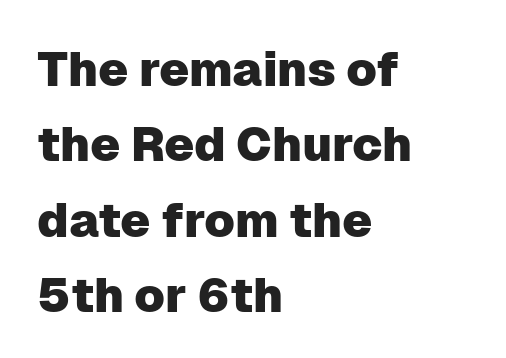
{"serif": "no", "italic": "no", "width": "normal", "stroke_contrast": "low", "x_height": "medium", "monospaced": "no", "underline": "no", "align": "left", "line_spacing": "normal", "line_spacing_ratio": 1.57, "letter_spacing": "normal", "letter_spacing_em": 0.0, "glyph_px": 48}
